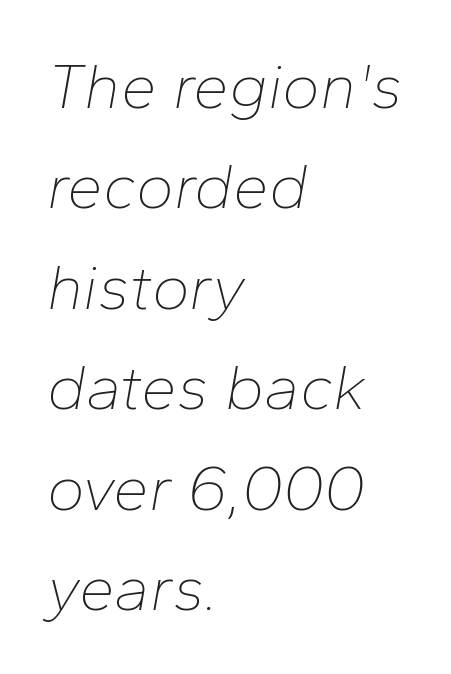
The image shows 64 px thin type, italic (leaning right); set left-aligned, normal line spacing (1.57x), normal letter spacing, not underlined; low stroke contrast and a medium x-height.
